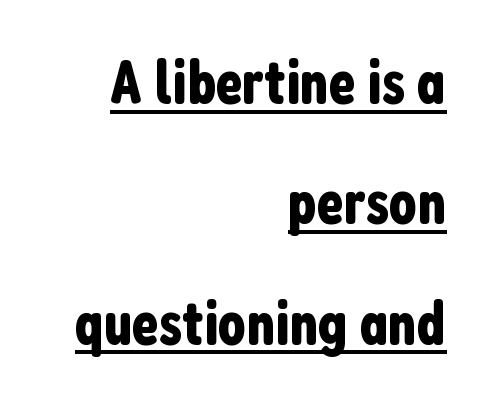
{"serif": "no", "italic": "no", "width": "condensed", "stroke_contrast": "low", "x_height": "medium", "monospaced": "no", "underline": "yes", "align": "right", "line_spacing": "loose", "line_spacing_ratio": 1.94, "letter_spacing": "normal", "letter_spacing_em": 0.0, "glyph_px": 62}
